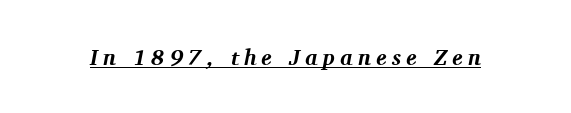
There is plenty of visible air inserted between adjacent glyphs. The lettering tilts uniformly, giving the passage an italic look. Look at the stroke-to-counter ratio: heavy, a bold. Caption: lettering with a line underneath.
